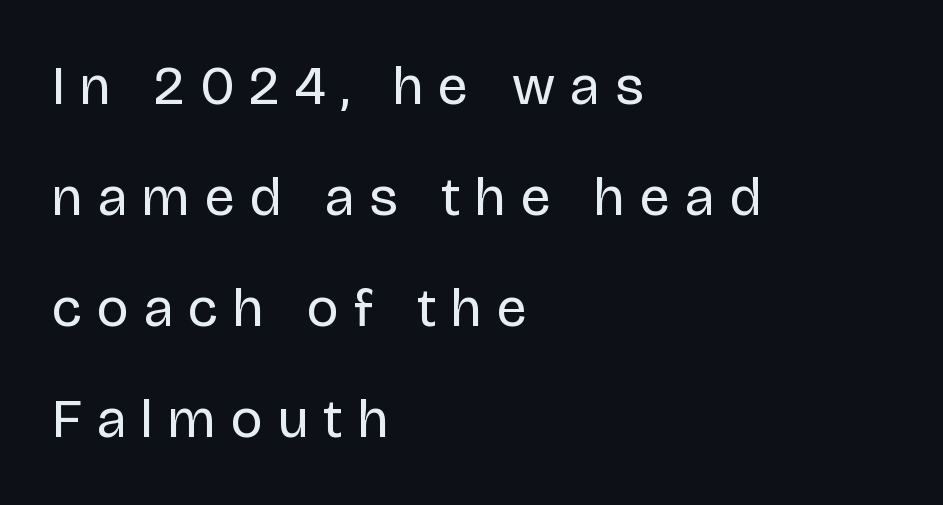
Q: Is the text bold? A: No.
Q: Is the text italic (slanted)? A: No, it is upright.
Q: Is the typeface a serif or a sans-serif typeface? A: Sans-serif.
Q: Is the text underlined? A: No.
Q: How is the paragraph aligned? A: Left-aligned.
Q: Is the spacing between letters normal or unusually wide? A: Unusually wide.
Q: Is the spacing between lines tight, normal or loose? A: Loose.
Q: Width (condensed, normal, or wide)? A: Normal.
Q: Stroke contrast? A: Low.
Q: x-height? A: Large.
Q: Monospaced? A: No.
